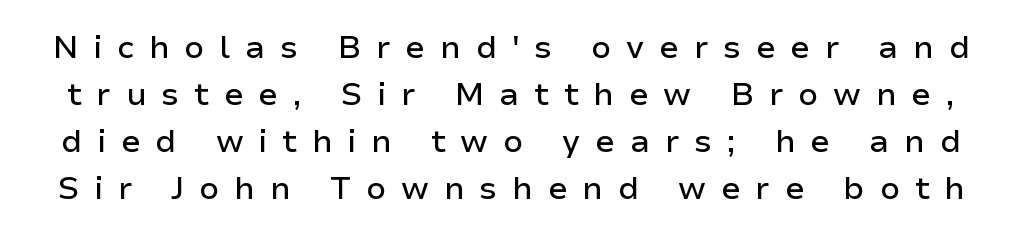
{"serif": "no", "italic": "no", "width": "normal", "stroke_contrast": "low", "x_height": "medium", "monospaced": "no", "underline": "no", "line_spacing": "normal", "line_spacing_ratio": 1.47, "letter_spacing": "wide", "letter_spacing_em": 0.46, "glyph_px": 32}
